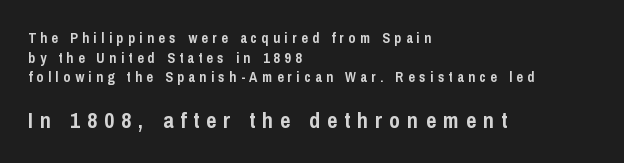
Q: Is the text bold? A: Yes.
Q: Is the text italic (slanted)? A: No, it is upright.
Q: Is the text underlined? A: No.
Q: How is the paragraph aligned? A: Left-aligned.
Q: Is the spacing between letters normal or unusually wide? A: Unusually wide.
Q: Is the spacing between lines tight, normal or loose? A: Normal.
Q: Which block of text is set in a larger size, the first (top) or the second (bottom)? A: The second (bottom) one.
